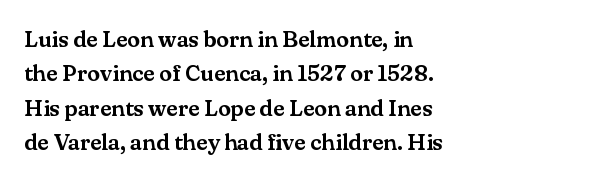
{"italic": "no", "underline": "no", "align": "left", "line_spacing": "normal", "line_spacing_ratio": 1.5, "letter_spacing": "normal", "letter_spacing_em": 0.0, "glyph_px": 23}
